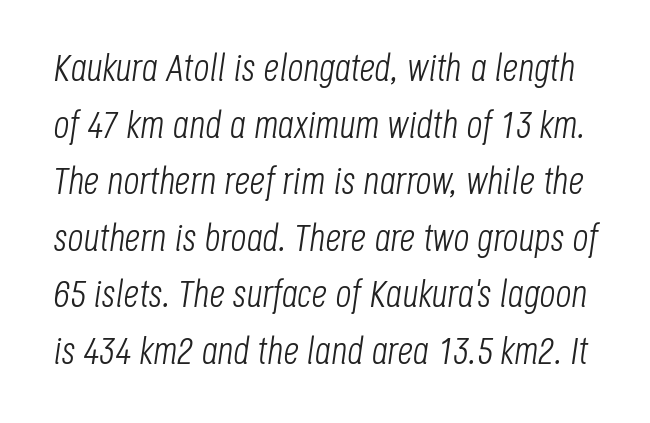
Bold? No — there's no thickening of the strokes. This block has exactly the height ordinary leading produces. This sample has the flowing, uneven cadence of proportional lettering. These lines keep a tight, regular rhythm from letter to letter. Words float on clear page, feet unadorned.
